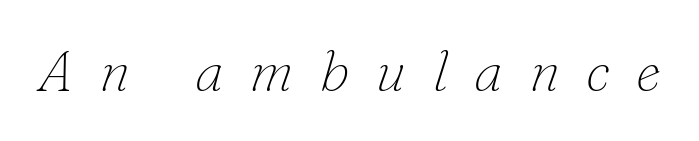
Slant detected: the letters are inclined. Spacing verdict: proportional, widths tailored to each character. A clean baseline with only descenders dipping below it. Unbolded letterforms with no extra heft. Someone cranked the tracking dial way up on this one.
